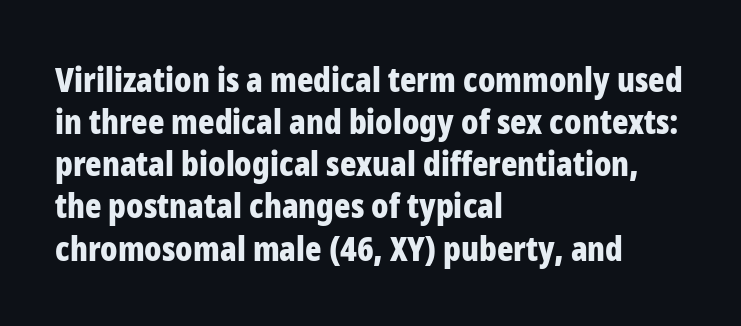
{"serif": "no", "italic": "no", "bold": "yes", "weight": "bold", "width": "condensed", "stroke_contrast": "low", "x_height": "medium", "monospaced": "no", "underline": "no", "align": "left", "line_spacing_ratio": 1.24, "letter_spacing": "normal", "letter_spacing_em": 0.0, "glyph_px": 34}
